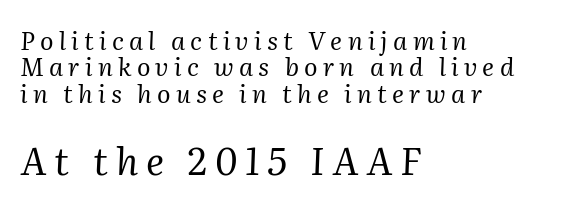
Q: Is the text bold? A: No.
Q: Is the text italic (slanted)? A: Yes, it leans right by about 2 degrees.
Q: Is the typeface a serif or a sans-serif typeface? A: Serif.
Q: Is the text underlined? A: No.
Q: How is the paragraph aligned? A: Left-aligned.
Q: Is the spacing between letters normal or unusually wide? A: Unusually wide.
Q: Is the spacing between lines tight, normal or loose? A: Tight.
Q: Which block of text is set in a larger size, the first (top) or the second (bottom)? A: The second (bottom) one.
Q: Width (condensed, normal, or wide)? A: Normal.
Q: Stroke contrast? A: Medium.
Q: x-height? A: Medium.
Q: Monospaced? A: No.
